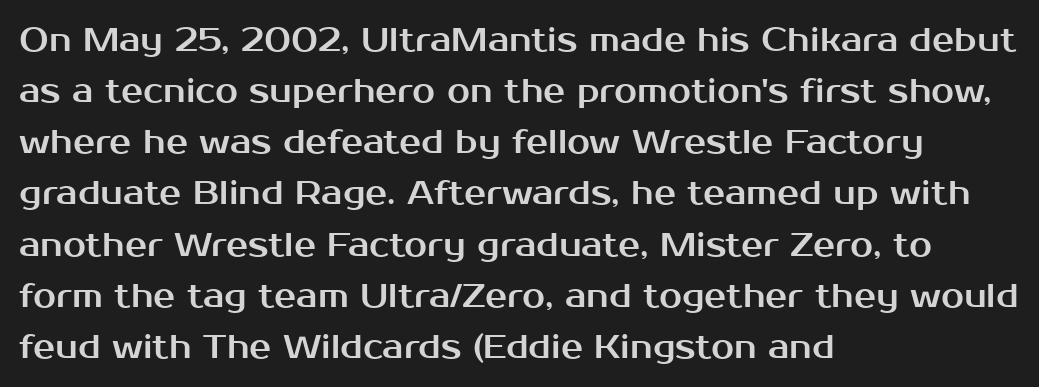
How are the letters spaced? Ordinarily, with no added tracking. The designer left line spacing at the default. Bare-footed words on every line. Every row of glyphs begins at an identical x-position on the left.
